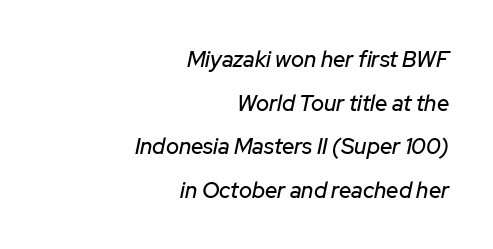
Horizontally, the lines are justified to the trailing edge only. Horizontal bands of white between lines are thick stripes. There is no visible air inserted between adjacent glyphs. Designer's note — italics engaged. Decoration check: the copy has no underline.
